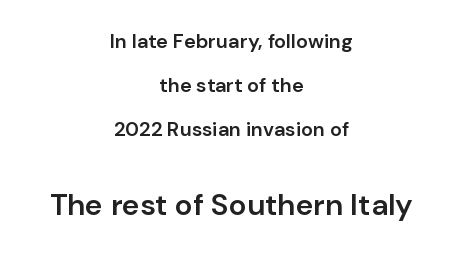
{"serif": "no", "italic": "no", "bold": "semi", "weight": "semibold", "width": "normal", "stroke_contrast": "low", "x_height": "medium", "monospaced": "no", "underline": "no", "align": "center", "line_spacing": "loose", "line_spacing_ratio": 2.21, "letter_spacing": "normal", "letter_spacing_em": 0.0, "larger_block": "second", "size_ratio": 1.5, "glyph_px": 30}
